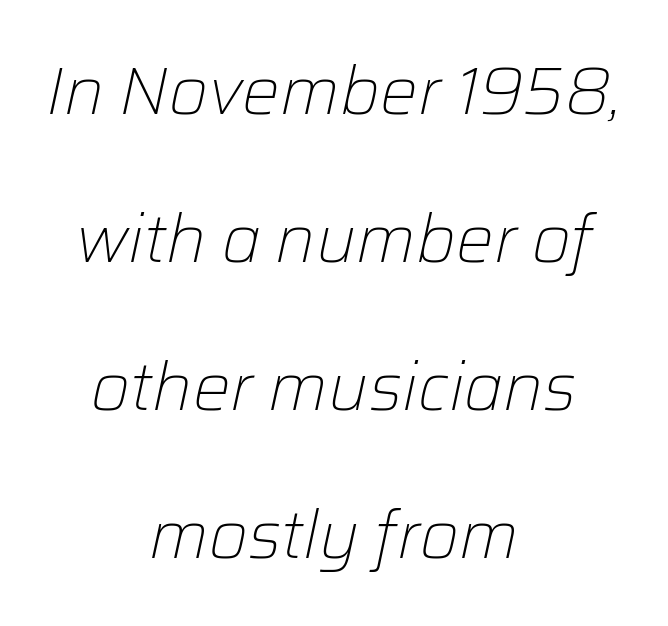
{"italic": "yes", "lean": "right", "slant_degrees": 12, "bold": "no", "weight": "light", "width": "normal", "stroke_contrast": "low", "x_height": "medium", "monospaced": "no", "underline": "no", "align": "center", "line_spacing": "loose", "line_spacing_ratio": 2.21, "letter_spacing": "normal", "letter_spacing_em": 0.0, "glyph_px": 67}
